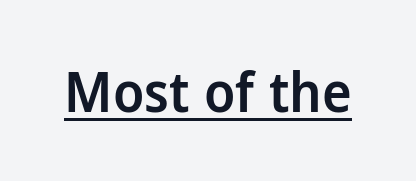
{"serif": "no", "italic": "no", "bold": "semi", "weight": "semibold", "width": "normal", "stroke_contrast": "low", "x_height": "medium", "monospaced": "no", "underline": "yes", "letter_spacing": "normal", "letter_spacing_em": 0.0, "glyph_px": 56}
